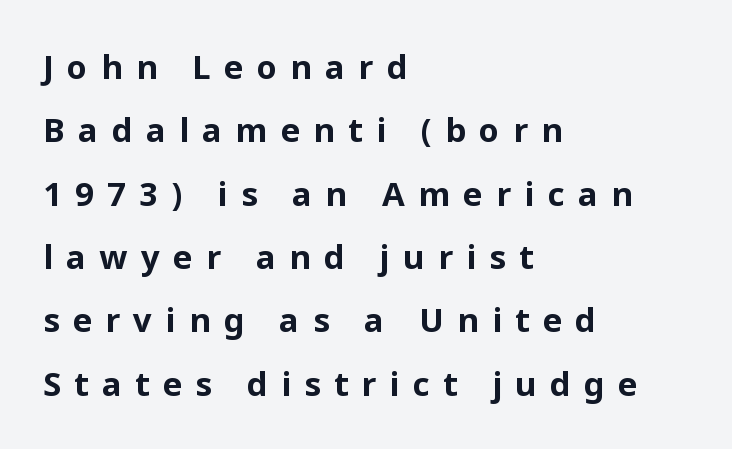
A sans-serif font was chosen for this passage. Pretty heavy lettering here — definitely bold. Is this a fixed-width face? No — the glyphs have proportional, varying widths. In CSS terms this would be text-align: left.
